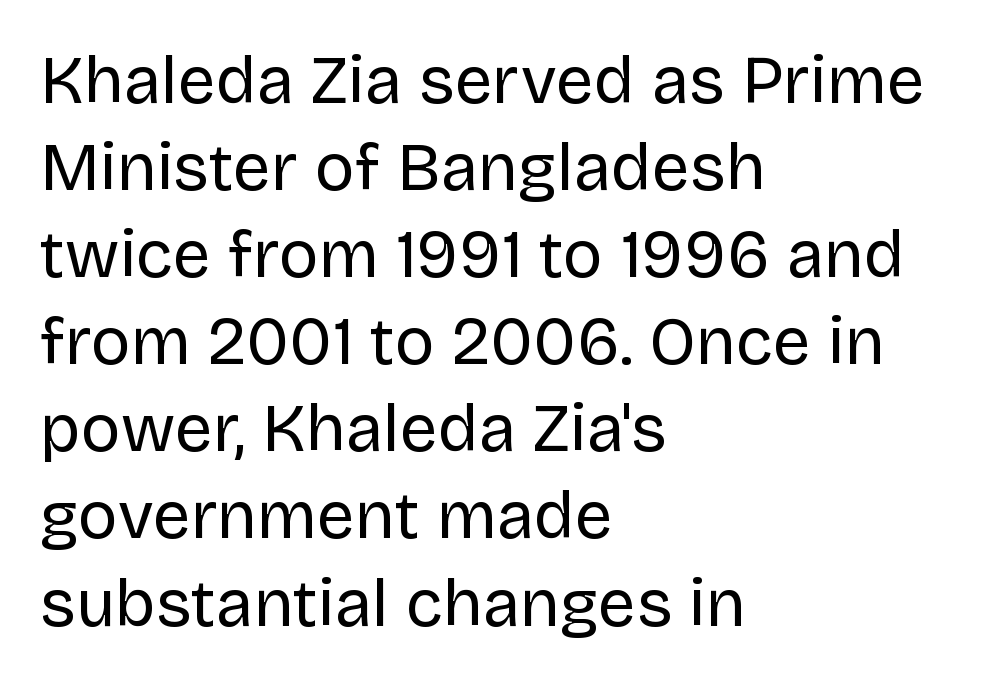
The strip under each line holds only bare page. Summary of weight: not heavy and not bold. Default kerning and tracking; the words read as compact shapes. The typesetter chose a ragged-right arrangement here. The type sits square on the baseline with zero lean. You can tell from the bare stems that sans-serif type was used.
